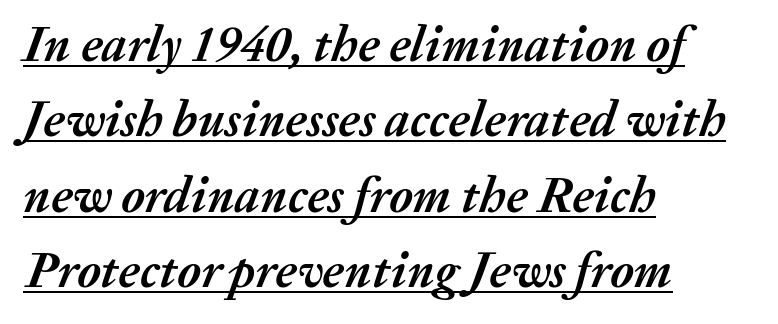
{"italic": "yes", "lean": "right", "slant_degrees": 20, "bold": "yes", "weight": "semibold", "width": "normal", "stroke_contrast": "medium", "x_height": "medium", "monospaced": "no", "underline": "yes", "align": "left", "line_spacing": "normal", "line_spacing_ratio": 1.51, "letter_spacing": "normal", "letter_spacing_em": 0.0, "glyph_px": 50}
